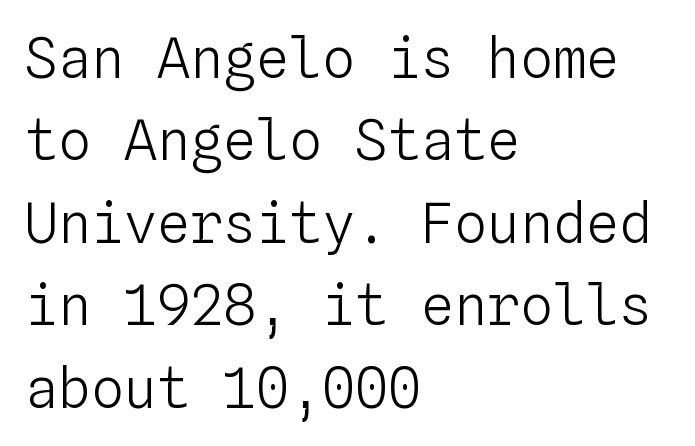
Q: Is the text bold? A: No.
Q: Is the text italic (slanted)? A: No, it is upright.
Q: Is the text underlined? A: No.
Q: How is the paragraph aligned? A: Left-aligned.
Q: Is the spacing between letters normal or unusually wide? A: Normal.
Q: Is the spacing between lines tight, normal or loose? A: Normal.
Q: Width (condensed, normal, or wide)? A: Normal.
Q: Stroke contrast? A: Low.
Q: x-height? A: Medium.
Q: Monospaced? A: Yes.
